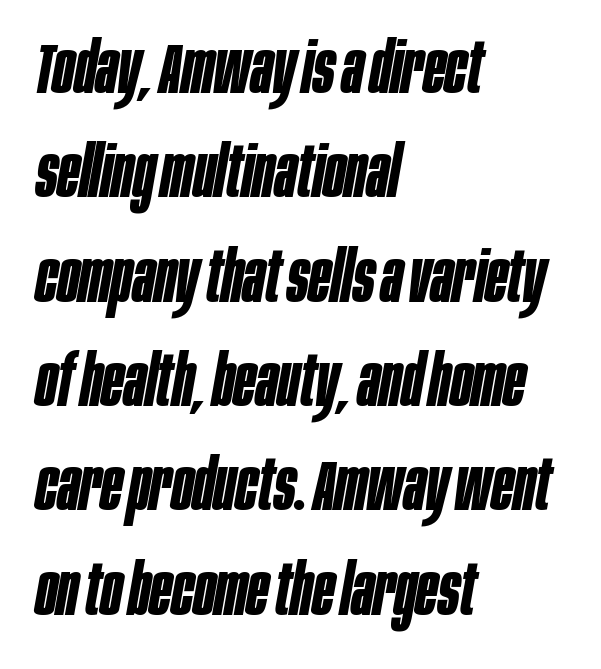
Q: Is the text bold? A: Yes.
Q: Is the text italic (slanted)? A: Yes, it leans right by about 10 degrees.
Q: Is the text underlined? A: No.
Q: How is the paragraph aligned? A: Left-aligned.
Q: Is the spacing between letters normal or unusually wide? A: Normal.
Q: Is the spacing between lines tight, normal or loose? A: Normal.
Q: Width (condensed, normal, or wide)? A: Condensed.
Q: Stroke contrast? A: Low.
Q: x-height? A: Large.
Q: Monospaced? A: No.
